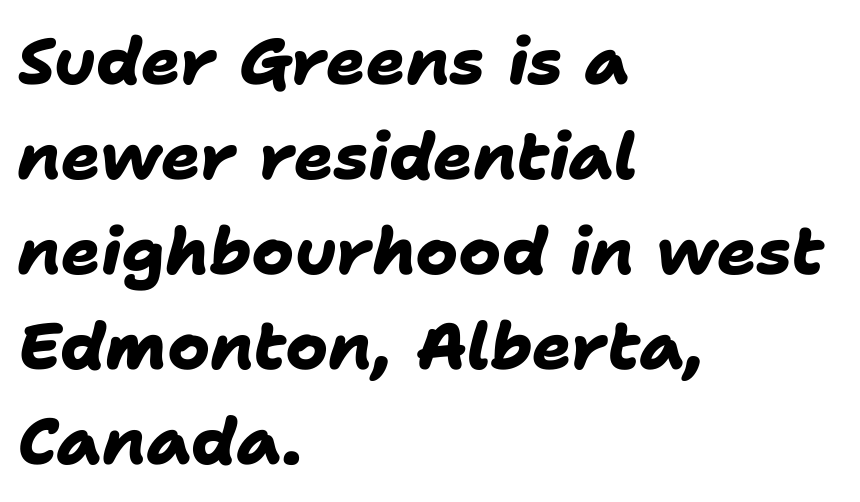
The image shows 65 px heavy sans-serif type; set left-aligned, normal line spacing (1.46x), normal letter spacing, not underlined; low stroke contrast and a medium x-height.
